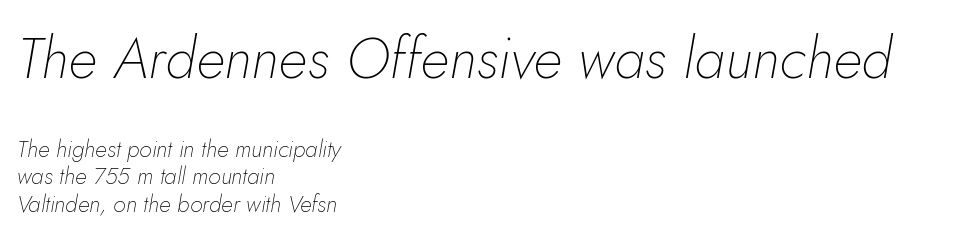
{"italic": "yes", "lean": "right", "slant_degrees": 5, "bold": "no", "weight": "thin", "width": "normal", "stroke_contrast": "low", "x_height": "small", "monospaced": "no", "underline": "no", "align": "left", "line_spacing_ratio": 1.21, "letter_spacing": "normal", "letter_spacing_em": 0.0, "larger_block": "first", "size_ratio": 2.48, "glyph_px": 57}
